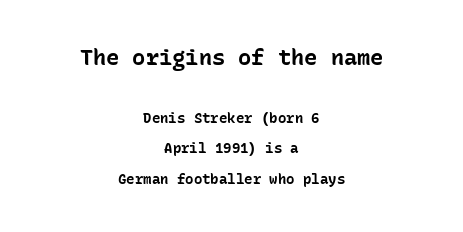
The strokes are fattened all the way to bold. Descender tails drop into unmarked territory. Reading top to bottom, the characters get smaller at the block break. If you measured baseline to baseline, you'd find a long distance. How are the letters spaced? Ordinarily, with no added tracking. Rendered with straight, roman letterforms.
